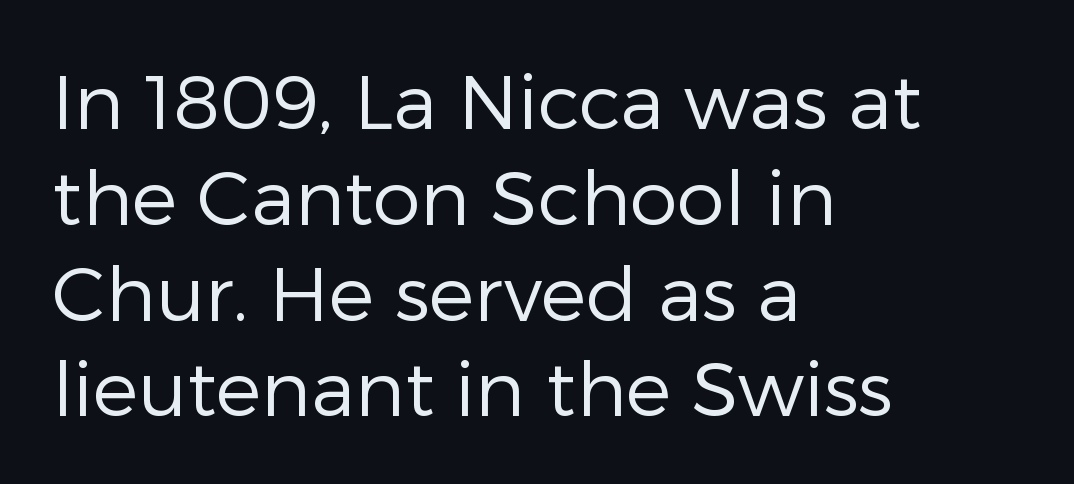
Quick note: underline off. Summary of weight: not heavy and not bold. Unlike a traditional serif, this face leaves its strokes unadorned. In terms of posture, this sample is upright. Tracking value appears to be zero — textbook default spacing.
